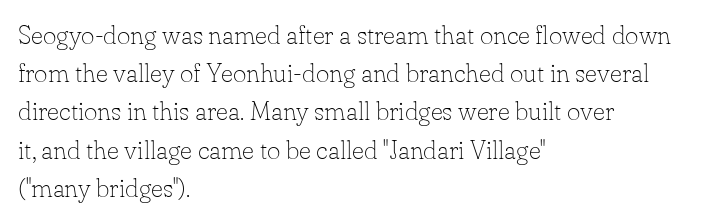
The image shows 26 px text type, upright; set left-aligned, normal line spacing (1.47x), normal letter spacing, not underlined.
